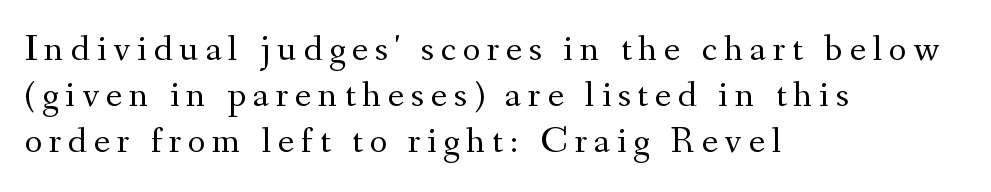
{"serif": "yes", "italic": "no", "bold": "no", "weight": "regular", "width": "normal", "stroke_contrast": "medium", "x_height": "small", "monospaced": "no", "underline": "no", "align": "left", "line_spacing_ratio": 1.21, "glyph_px": 38}
